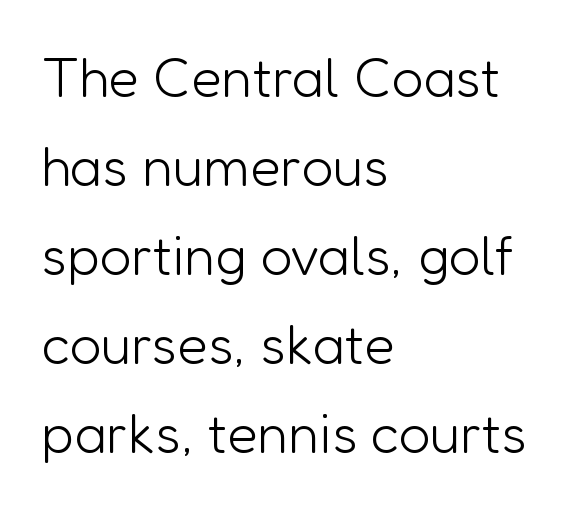
Q: Is the text bold? A: No.
Q: Is the text italic (slanted)? A: No, it is upright.
Q: Is the typeface a serif or a sans-serif typeface? A: Sans-serif.
Q: Is the text underlined? A: No.
Q: How is the paragraph aligned? A: Left-aligned.
Q: Is the spacing between letters normal or unusually wide? A: Normal.
Q: Is the spacing between lines tight, normal or loose? A: Normal.
Q: Width (condensed, normal, or wide)? A: Normal.
Q: Stroke contrast? A: Low.
Q: x-height? A: Medium.
Q: Monospaced? A: No.
